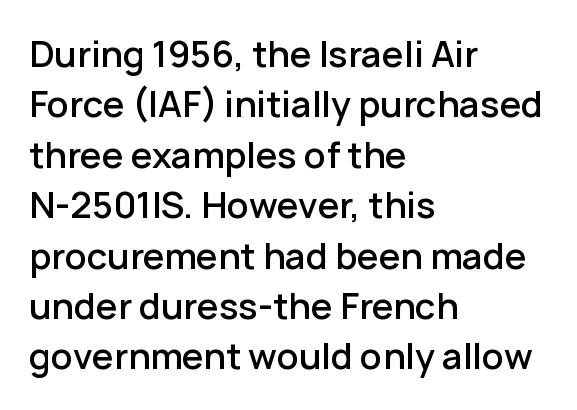
{"serif": "no", "italic": "no", "bold": "semi", "weight": "semibold", "width": "normal", "stroke_contrast": "low", "x_height": "medium", "monospaced": "no", "underline": "no", "align": "left", "line_spacing": "normal", "line_spacing_ratio": 1.44, "letter_spacing": "normal", "letter_spacing_em": 0.0, "glyph_px": 35}
